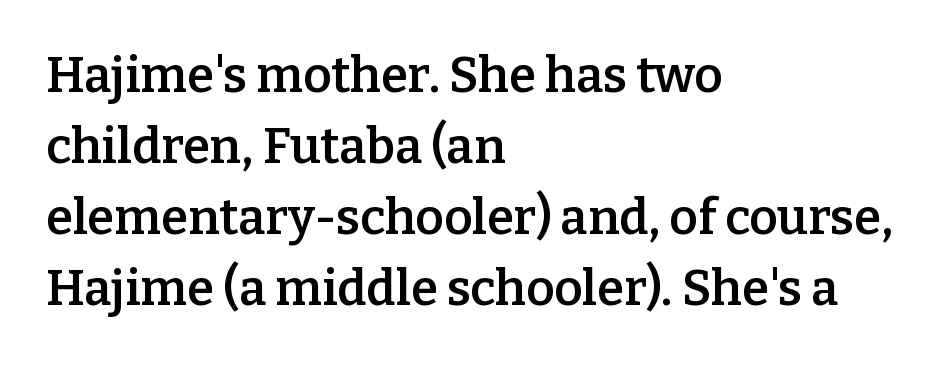
Q: Is the text bold? A: Semi-bold.
Q: Is the text italic (slanted)? A: No, it is upright.
Q: Is the typeface a serif or a sans-serif typeface? A: Serif.
Q: Is the text underlined? A: No.
Q: How is the paragraph aligned? A: Left-aligned.
Q: Is the spacing between letters normal or unusually wide? A: Normal.
Q: Is the spacing between lines tight, normal or loose? A: Normal.
Q: Width (condensed, normal, or wide)? A: Normal.
Q: Stroke contrast? A: Low.
Q: x-height? A: Medium.
Q: Monospaced? A: No.
